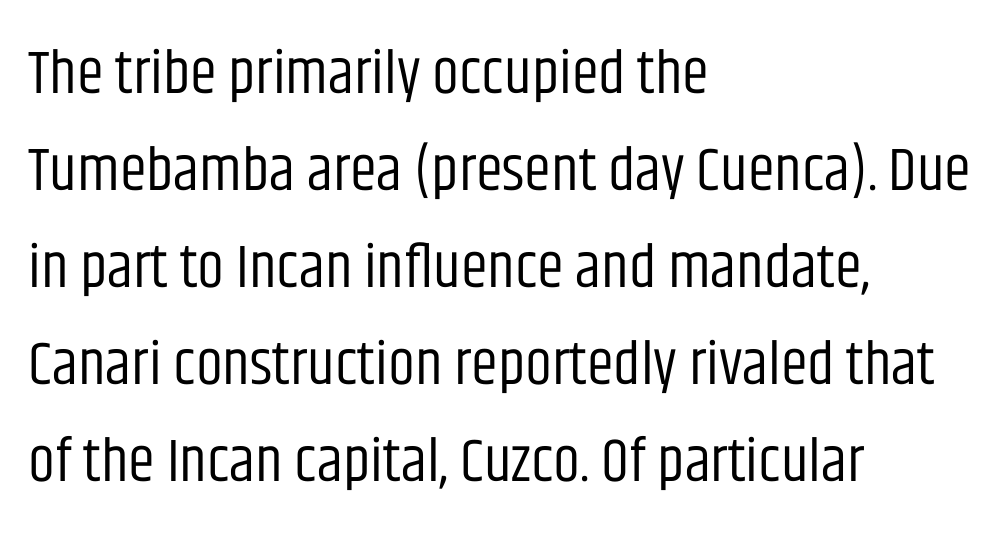
{"serif": "no", "italic": "no", "bold": "no", "weight": "regular", "width": "condensed", "stroke_contrast": "low", "x_height": "large", "monospaced": "no", "underline": "no", "align": "left", "line_spacing": "normal", "line_spacing_ratio": 1.59, "letter_spacing": "normal", "letter_spacing_em": 0.0, "glyph_px": 61}
